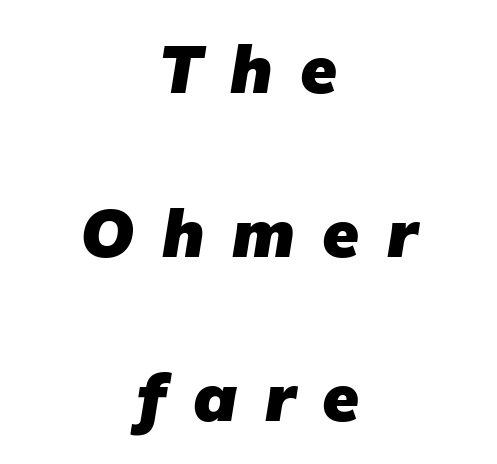
{"serif": "no", "bold": "yes", "weight": "heavy", "width": "normal", "stroke_contrast": "low", "x_height": "medium", "monospaced": "no", "underline": "no", "align": "center", "line_spacing": "loose", "line_spacing_ratio": 2.45, "letter_spacing": "wide", "letter_spacing_em": 0.41, "glyph_px": 67}
